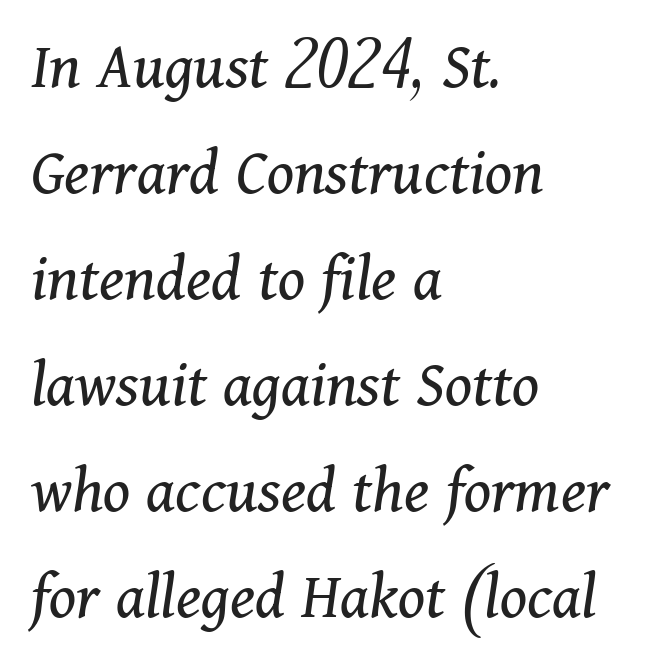
The gap between lines stays unmarked. Layout note: lines flush left. The cut favours lightness, reaching ordinary text weight at its darkest. The space between consecutive lines is moderate. Note the varied advance widths — an 'i' is clearly narrower than an 'm'.
